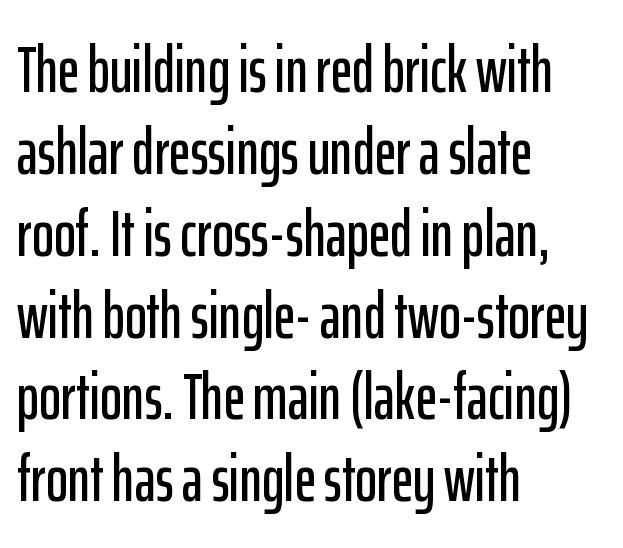
The image shows 66 px condensed sans-serif type, upright; set left-aligned, line spacing 1.24x, normal letter spacing, not underlined; low stroke contrast and a medium x-height.
